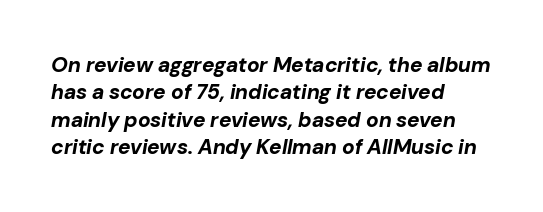
{"italic": "yes", "lean": "right", "slant_degrees": 10, "bold": "yes", "underline": "no", "align": "left", "line_spacing": "normal", "line_spacing_ratio": 1.3, "letter_spacing": "normal", "letter_spacing_em": 0.0, "glyph_px": 21}
